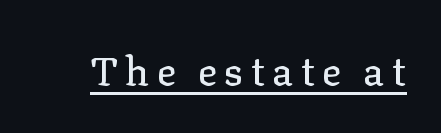
{"serif": "yes", "italic": "no", "width": "normal", "stroke_contrast": "low", "x_height": "medium", "monospaced": "no", "underline": "yes", "glyph_px": 40}
